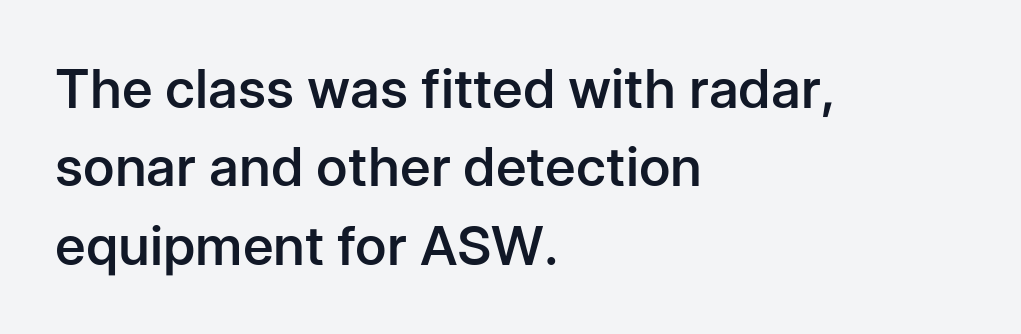
Q: Is the text bold? A: Semi-bold.
Q: Is the text italic (slanted)? A: No, it is upright.
Q: Is the typeface a serif or a sans-serif typeface? A: Sans-serif.
Q: Is the text underlined? A: No.
Q: How is the paragraph aligned? A: Left-aligned.
Q: Is the spacing between letters normal or unusually wide? A: Normal.
Q: Is the spacing between lines tight, normal or loose? A: Normal.
Q: Width (condensed, normal, or wide)? A: Normal.
Q: Stroke contrast? A: Low.
Q: x-height? A: Medium.
Q: Monospaced? A: No.
